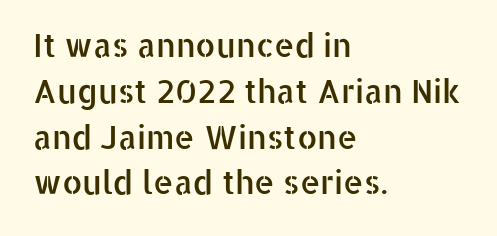
{"serif": "no", "italic": "no", "width": "normal", "stroke_contrast": "low", "x_height": "medium", "monospaced": "no", "underline": "no", "align": "left", "line_spacing": "normal", "line_spacing_ratio": 1.43, "letter_spacing": "normal", "letter_spacing_em": 0.0, "glyph_px": 32}
